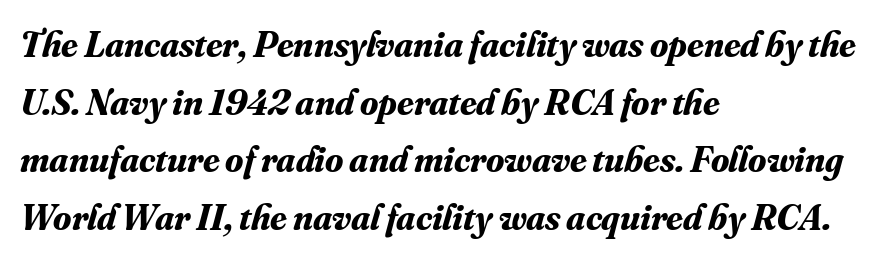
Typeset ragged right — the left edge is the straight one. This block has exactly the height ordinary leading produces. Note the varied advance widths — an 'i' is clearly narrower than an 'm'. Each word holds together tightly as a unit, with standard inter-letter gaps.
